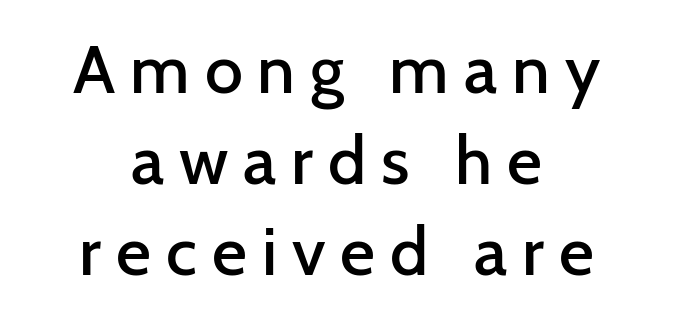
{"serif": "no", "italic": "no", "bold": "semi", "weight": "semibold", "width": "normal", "stroke_contrast": "low", "x_height": "medium", "monospaced": "no", "underline": "no", "align": "center", "line_spacing": "normal", "line_spacing_ratio": 1.34, "letter_spacing": "wide", "letter_spacing_em": 0.22, "glyph_px": 68}
